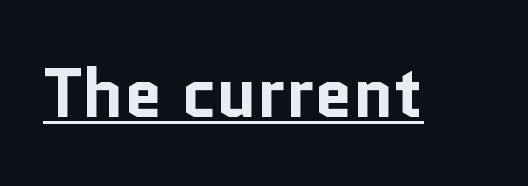
Q: Is the text bold? A: Yes.
Q: Is the text italic (slanted)? A: No, it is upright.
Q: Is the typeface a serif or a sans-serif typeface? A: Sans-serif.
Q: Is the text underlined? A: Yes.
Q: Is the spacing between letters normal or unusually wide? A: Normal.
Q: Width (condensed, normal, or wide)? A: Normal.
Q: Stroke contrast? A: Low.
Q: x-height? A: Medium.
Q: Monospaced? A: No.
